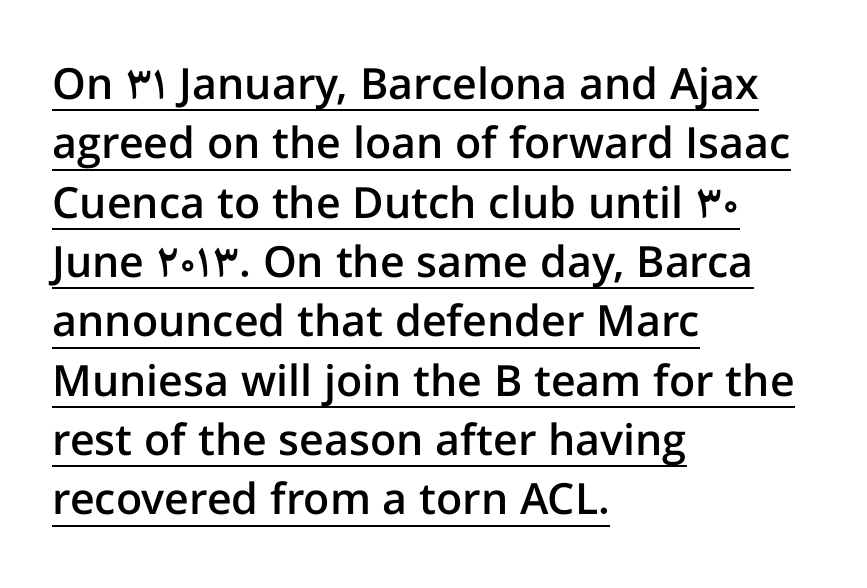
The image shows 43 px semibold sans-serif type, upright; set left-aligned, normal line spacing (1.38x), normal letter spacing, underlined; low stroke contrast and a medium x-height.
